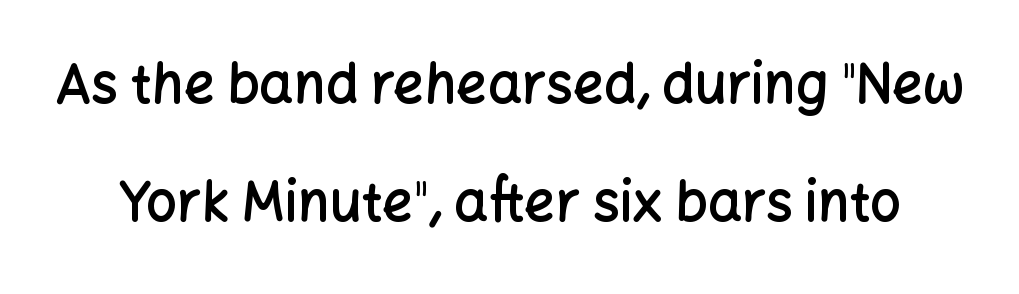
Q: Is the text bold? A: Semi-bold.
Q: Is the text italic (slanted)? A: No, it is upright.
Q: Is the typeface a serif or a sans-serif typeface? A: Sans-serif.
Q: Is the text underlined? A: No.
Q: Is the spacing between letters normal or unusually wide? A: Normal.
Q: Is the spacing between lines tight, normal or loose? A: Loose.
Q: Width (condensed, normal, or wide)? A: Normal.
Q: Stroke contrast? A: Low.
Q: x-height? A: Medium.
Q: Monospaced? A: No.
